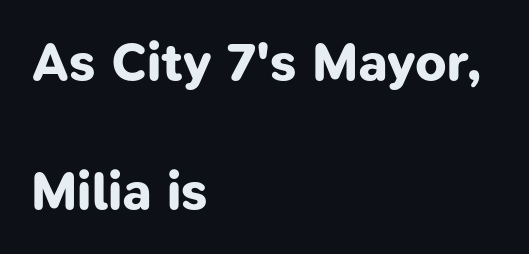
{"serif": "no", "bold": "yes", "weight": "bold", "width": "normal", "stroke_contrast": "low", "x_height": "medium", "monospaced": "no", "underline": "no", "align": "left", "line_spacing": "loose", "line_spacing_ratio": 2.43, "letter_spacing": "normal", "letter_spacing_em": 0.0, "glyph_px": 53}
